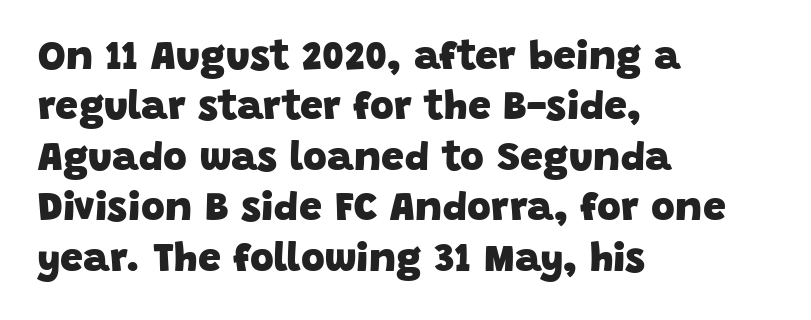
{"serif": "no", "bold": "yes", "weight": "heavy", "width": "normal", "stroke_contrast": "low", "x_height": "large", "monospaced": "no", "underline": "no", "align": "left", "line_spacing_ratio": 1.23, "letter_spacing": "normal", "letter_spacing_em": 0.0, "glyph_px": 41}
